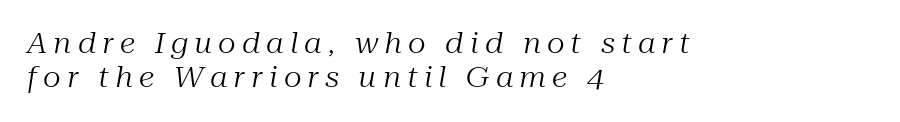
{"serif": "yes", "italic": "yes", "lean": "right", "slant_degrees": 10, "bold": "no", "weight": "regular", "width": "normal", "stroke_contrast": "medium", "x_height": "medium", "monospaced": "no", "underline": "no", "align": "left", "line_spacing_ratio": 1.23, "letter_spacing": "wide", "letter_spacing_em": 0.22, "glyph_px": 28}
